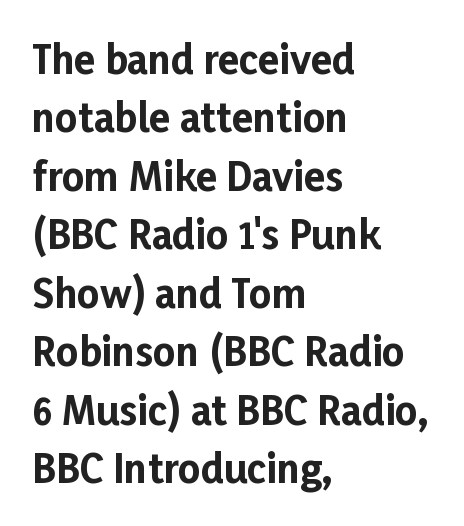
The image shows 39 px bold sans-serif type, upright; set left-aligned, normal line spacing (1.5x), normal letter spacing, not underlined; low stroke contrast and a medium x-height.
